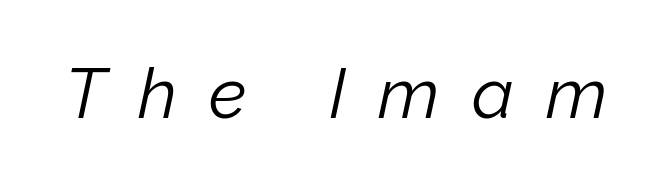
{"italic": "yes", "lean": "right", "slant_degrees": 12, "bold": "no", "weight": "light", "width": "normal", "stroke_contrast": "low", "x_height": "medium", "monospaced": "no", "underline": "no", "letter_spacing": "wide", "letter_spacing_em": 0.46, "glyph_px": 70}
